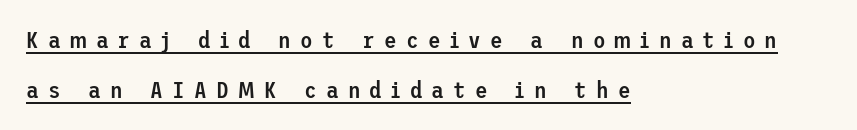
Q: Is the text bold? A: Semi-bold.
Q: Is the text italic (slanted)? A: No, it is upright.
Q: Is the text underlined? A: Yes.
Q: How is the paragraph aligned? A: Left-aligned.
Q: Is the spacing between letters normal or unusually wide? A: Unusually wide.
Q: Is the spacing between lines tight, normal or loose? A: Loose.
